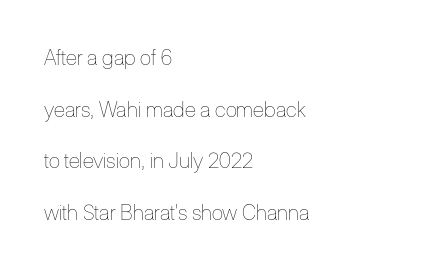
Q: Is the text bold? A: No.
Q: Is the text italic (slanted)? A: No, it is upright.
Q: Is the text underlined? A: No.
Q: How is the paragraph aligned? A: Left-aligned.
Q: Is the spacing between letters normal or unusually wide? A: Normal.
Q: Is the spacing between lines tight, normal or loose? A: Loose.
